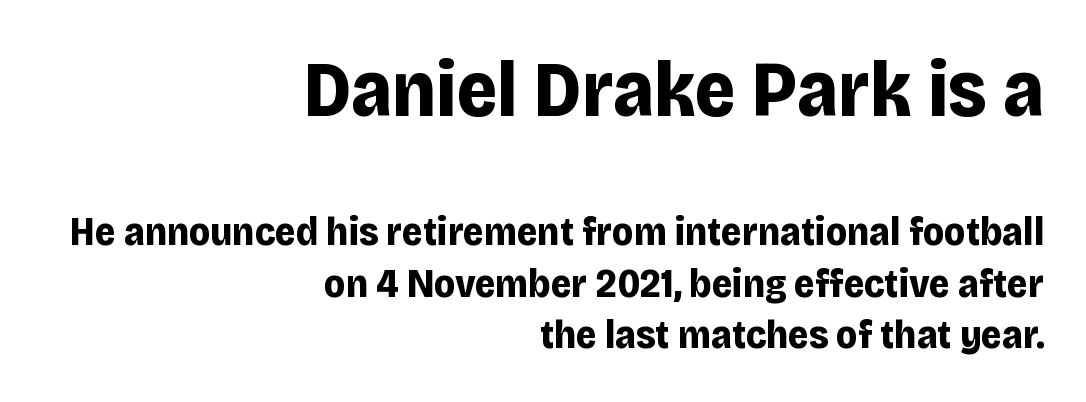
Summary of weight: heavy, a full bold. Is this a fixed-width face? No — the glyphs have proportional, varying widths. Typesetter's note — upper block bumped up in size, lower block left smaller. Vertical strokes here are truly vertical. No feet cap the strokes, marking this as sans-serif type. No word sits above an underline.
